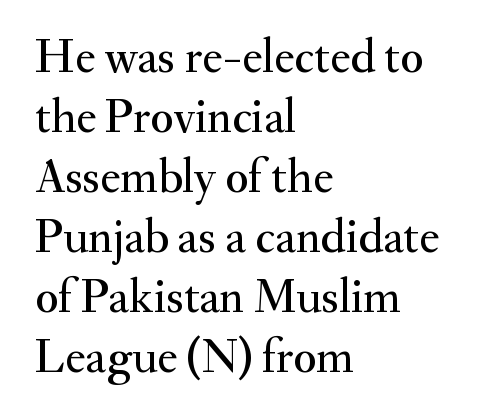
The typeface chosen for these lines features serifs. Note the varied advance widths — an 'i' is clearly narrower than an 'm'. Layout note: lines flush left. The rendering uses a moderate line-height, typical for paragraphs.
